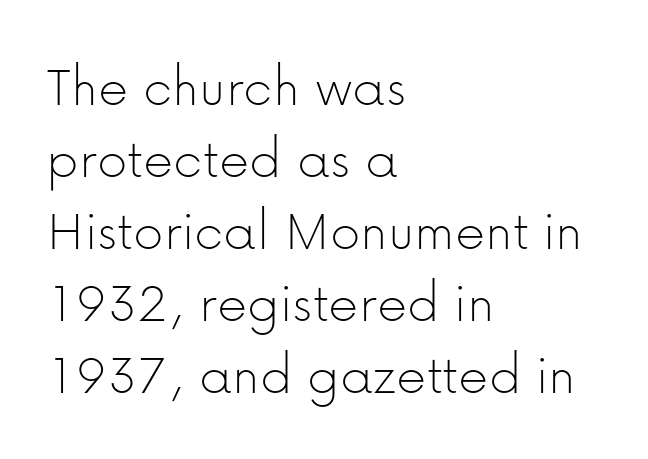
{"serif": "no", "italic": "no", "bold": "no", "weight": "thin", "width": "normal", "stroke_contrast": "low", "x_height": "medium", "monospaced": "no", "underline": "no", "align": "left", "line_spacing_ratio": 1.22, "letter_spacing": "normal", "letter_spacing_em": 0.0, "glyph_px": 59}
